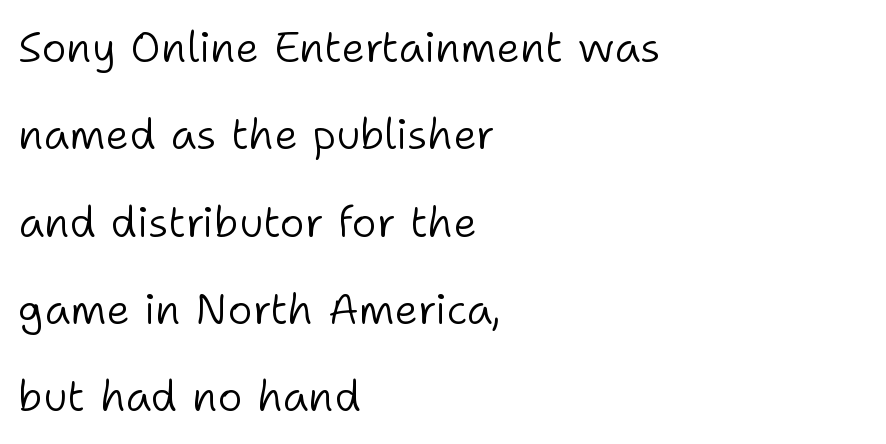
The passage shown is not underscored anywhere. The passage shown has conventional tracking throughout. This reads as an unemphasized weight, regular at the heaviest. You could not count columns in this text — the font is proportionally spaced.
